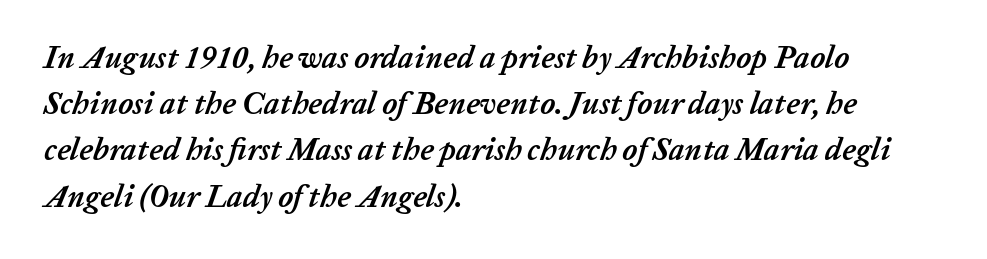
The image shows 31 px semibold type, italic (leaning right); set left-aligned, normal line spacing (1.49x), normal letter spacing, not underlined; low stroke contrast and a medium x-height.
